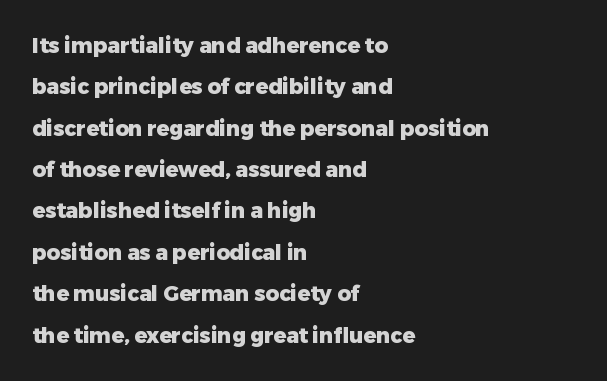
{"italic": "no", "bold": "yes", "underline": "no", "align": "left", "line_spacing": "loose", "line_spacing_ratio": 1.97, "letter_spacing": "normal", "letter_spacing_em": 0.0, "glyph_px": 21}
